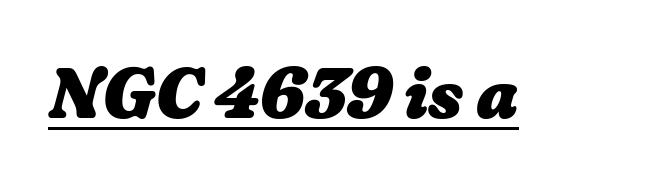
Q: Is the text bold? A: Yes.
Q: Is the text italic (slanted)? A: Yes, it leans right by about 16 degrees.
Q: Is the text underlined? A: Yes.
Q: Is the spacing between letters normal or unusually wide? A: Normal.
Q: Width (condensed, normal, or wide)? A: Normal.
Q: Stroke contrast? A: Low.
Q: x-height? A: Medium.
Q: Monospaced? A: No.
